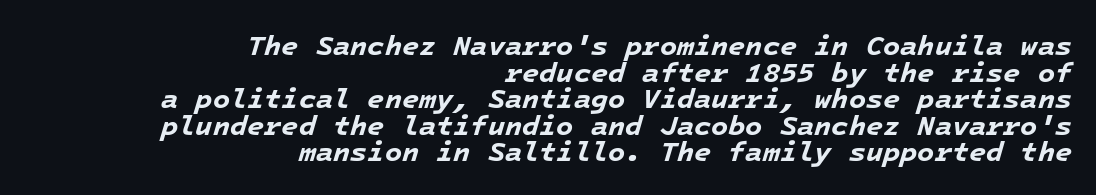
The image shows 28 px bold type, italic (leaning right), monospaced; set right-aligned, tight line spacing (0.95x), normal letter spacing, not underlined; low stroke contrast and a medium x-height.
